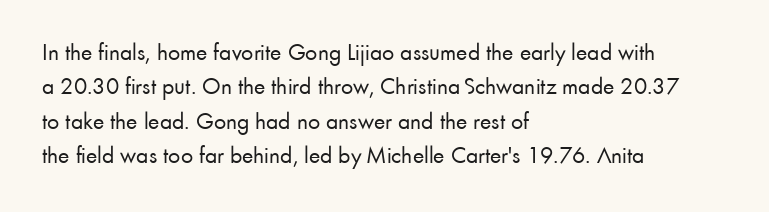
Q: Is the text bold? A: No.
Q: Is the text italic (slanted)? A: No, it is upright.
Q: Is the text underlined? A: No.
Q: How is the paragraph aligned? A: Left-aligned.
Q: Is the spacing between letters normal or unusually wide? A: Normal.
Q: Is the spacing between lines tight, normal or loose? A: Normal.
